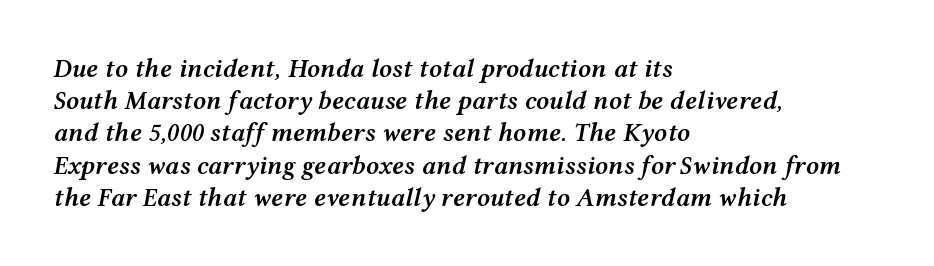
Does the copy run flush right? No — it runs flush left. The letters are slanted; this is an italic face. Quick note: underline off. Compared with an ordinary text face, these strokes are moderately heavier — a semibold. Is the letter spacing exaggerated? No — it looks like the ordinary default.
